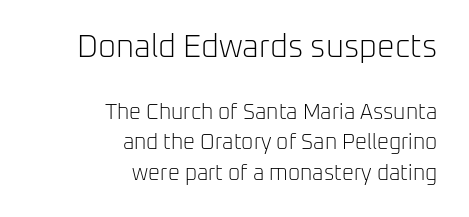
{"serif": "no", "italic": "no", "bold": "no", "weight": "light", "width": "normal", "stroke_contrast": "low", "x_height": "medium", "monospaced": "no", "underline": "no", "align": "right", "line_spacing": "normal", "line_spacing_ratio": 1.45, "letter_spacing": "normal", "letter_spacing_em": 0.0, "larger_block": "first", "size_ratio": 1.48, "glyph_px": 31}
